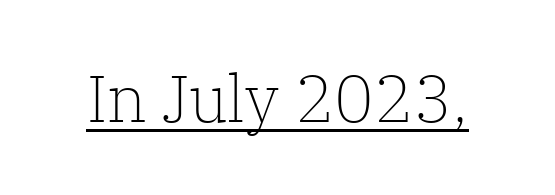
The image shows 66 px light serif type, upright; set normal letter spacing, underlined; low stroke contrast and a medium x-height.
